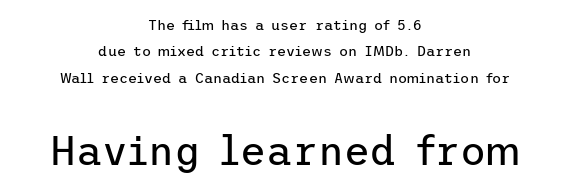
{"serif": "no", "italic": "no", "bold": "no", "weight": "regular", "width": "normal", "stroke_contrast": "low", "x_height": "medium", "underline": "no", "align": "center", "line_spacing_ratio": 1.89, "letter_spacing": "normal", "letter_spacing_em": 0.0, "larger_block": "second", "size_ratio": 2.86, "glyph_px": 40}
